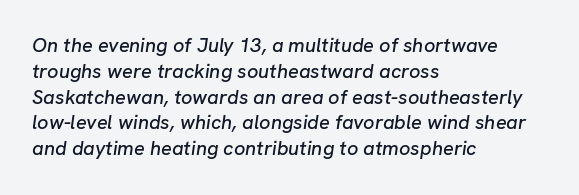
Regarding leading, the lines here are spaced in the standard way. Style check: oblique. Letters rest on an invisible, unmarked baseline. Nothing unusual about the tracking: characters are spaced as the font intends.
